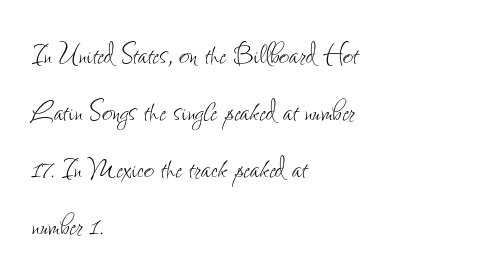
{"bold": "no", "weight": "thin", "width": "condensed", "stroke_contrast": "low", "x_height": "small", "monospaced": "no", "underline": "no", "align": "left", "line_spacing": "normal", "line_spacing_ratio": 1.58, "letter_spacing": "normal", "letter_spacing_em": 0.0, "glyph_px": 36}
